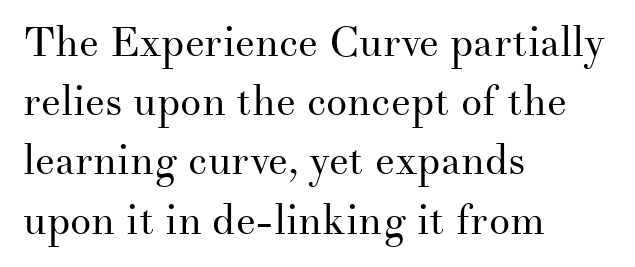
The passage shown is typed in a proportional face where columns would drift. Every row of glyphs begins at an identical x-position on the left. This is the regular roman posture of the typeface. The characters display serif detailing at their extremities.
